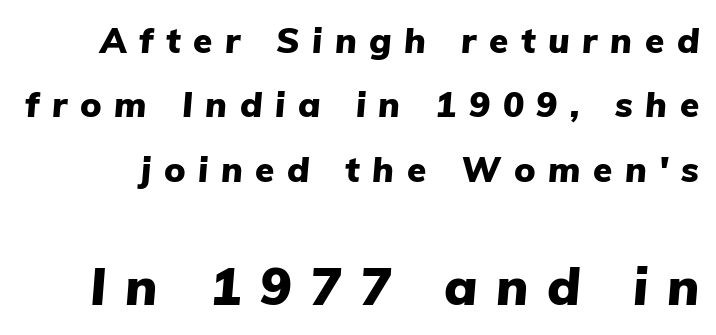
Q: Is the text bold? A: Yes.
Q: Is the text italic (slanted)? A: Yes, it leans right by about 5 degrees.
Q: Is the text underlined? A: No.
Q: Is the spacing between letters normal or unusually wide? A: Unusually wide.
Q: Which block of text is set in a larger size, the first (top) or the second (bottom)? A: The second (bottom) one.
Q: Width (condensed, normal, or wide)? A: Normal.
Q: Stroke contrast? A: Low.
Q: x-height? A: Medium.
Q: Monospaced? A: No.
